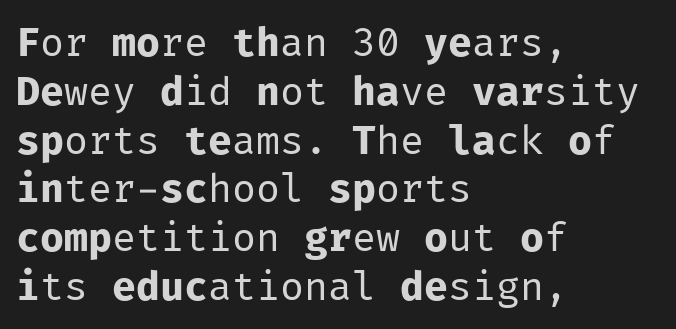
Q: Is the text bold? A: No.
Q: Is the text italic (slanted)? A: No, it is upright.
Q: Is the typeface a serif or a sans-serif typeface? A: Sans-serif.
Q: Is the text underlined? A: No.
Q: How is the paragraph aligned? A: Left-aligned.
Q: Is the spacing between letters normal or unusually wide? A: Normal.
Q: Width (condensed, normal, or wide)? A: Normal.
Q: Stroke contrast? A: Low.
Q: x-height? A: Medium.
Q: Monospaced? A: Yes.
